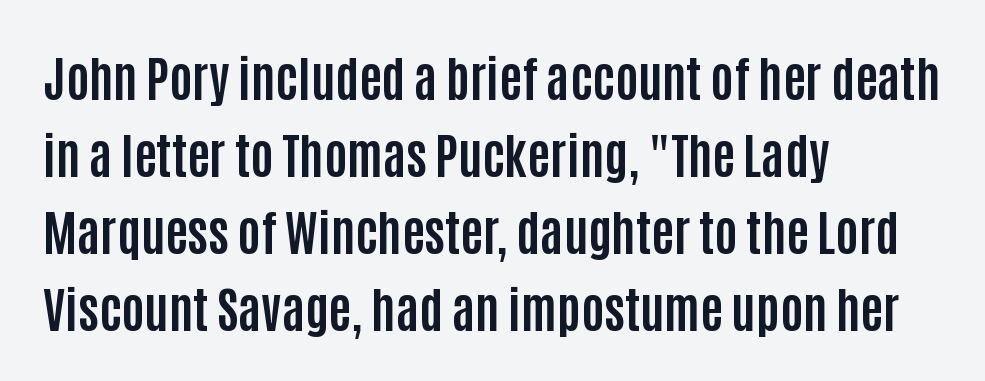
The image shows 49 px bold, condensed sans-serif type, upright; set left-aligned, normal line spacing (1.57x), normal letter spacing, not underlined; low stroke contrast and a large x-height.
